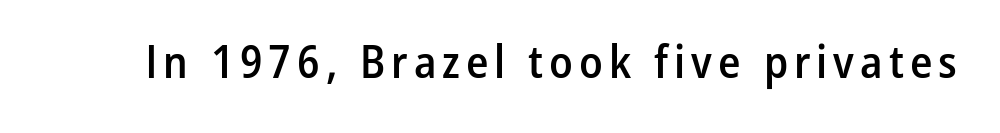
Is this a sans? Yes — the strokes have no serifs. You can tell it's not italic because the verticals are truly vertical. A clean baseline with only descenders dipping below it. Note the varied advance widths — an 'i' is clearly narrower than an 'm'. Caption: semibold face, moderately heavy strokes.
